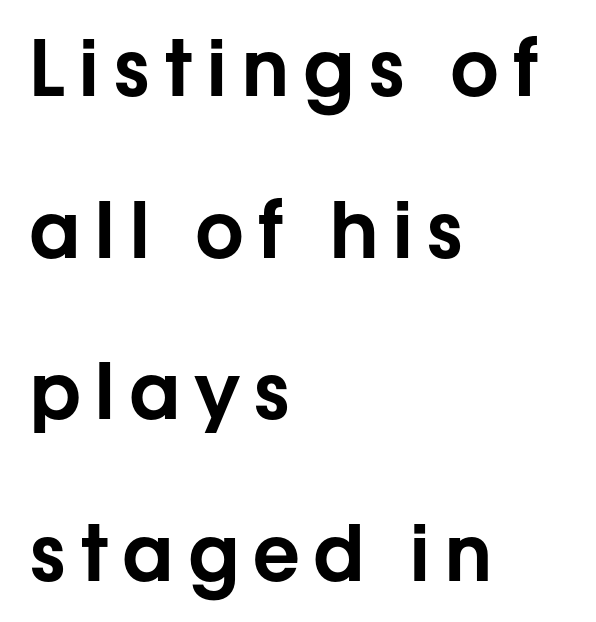
Is there any slant? The stems are plumb. The paragraph has a hard left edge and a soft right edge. The face used here is proportionally spaced, like ordinary book or web type. Classification — sans serif.
